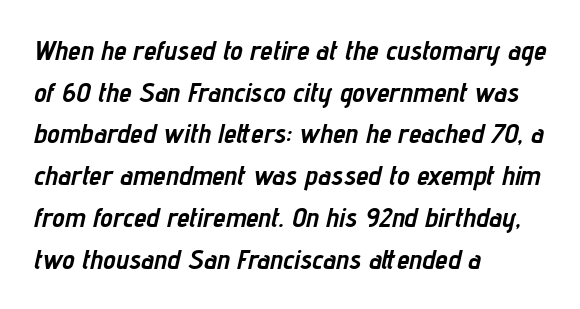
{"italic": "yes", "lean": "right", "slant_degrees": 12, "bold": "yes", "weight": "semibold", "width": "condensed", "stroke_contrast": "low", "x_height": "medium", "monospaced": "no", "underline": "no", "align": "left", "line_spacing": "normal", "line_spacing_ratio": 1.49, "letter_spacing": "normal", "letter_spacing_em": 0.0, "glyph_px": 28}
